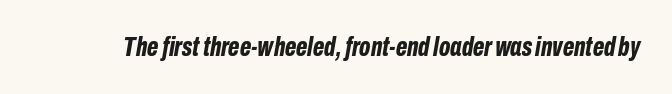
The image shows 27 px bold type, italic (leaning right); set normal letter spacing, not underlined.
